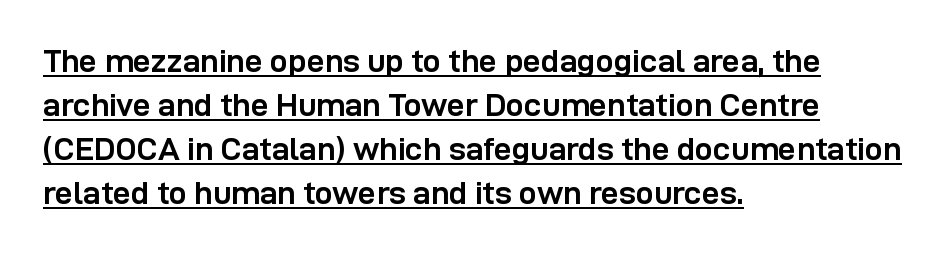
Q: Is the text bold? A: Yes.
Q: Is the text italic (slanted)? A: No, it is upright.
Q: Is the typeface a serif or a sans-serif typeface? A: Sans-serif.
Q: Is the text underlined? A: Yes.
Q: How is the paragraph aligned? A: Left-aligned.
Q: Is the spacing between letters normal or unusually wide? A: Normal.
Q: Is the spacing between lines tight, normal or loose? A: Normal.
Q: Width (condensed, normal, or wide)? A: Normal.
Q: Stroke contrast? A: Low.
Q: x-height? A: Medium.
Q: Monospaced? A: No.
